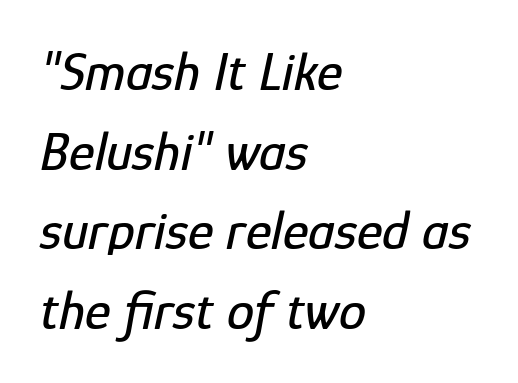
Q: Is the text italic (slanted)? A: Yes, it leans right by about 12 degrees.
Q: Is the text underlined? A: No.
Q: How is the paragraph aligned? A: Left-aligned.
Q: Is the spacing between letters normal or unusually wide? A: Normal.
Q: Is the spacing between lines tight, normal or loose? A: Normal.
Q: Width (condensed, normal, or wide)? A: Condensed.
Q: Stroke contrast? A: Low.
Q: x-height? A: Medium.
Q: Monospaced? A: No.
